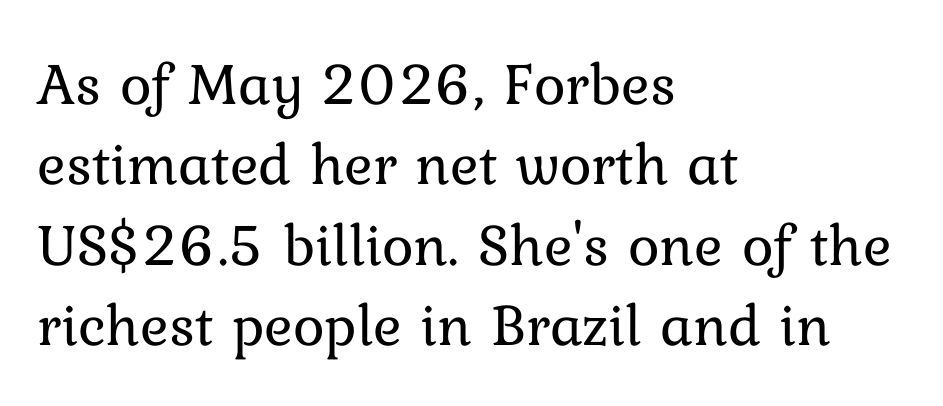
The image shows 60 px regular-weight type, upright; set left-aligned, normal line spacing (1.34x), normal letter spacing, not underlined; low stroke contrast and a medium x-height.
